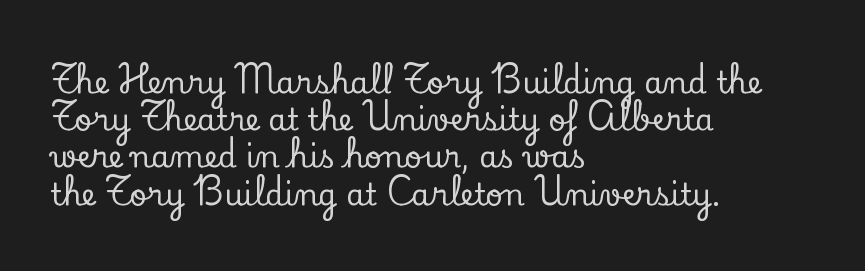
Q: Is the text italic (slanted)? A: No, it is upright.
Q: Is the typeface a serif or a sans-serif typeface? A: Serif.
Q: Is the text underlined? A: No.
Q: How is the paragraph aligned? A: Left-aligned.
Q: Is the spacing between letters normal or unusually wide? A: Normal.
Q: Width (condensed, normal, or wide)? A: Normal.
Q: Stroke contrast? A: Low.
Q: x-height? A: Small.
Q: Monospaced? A: No.
